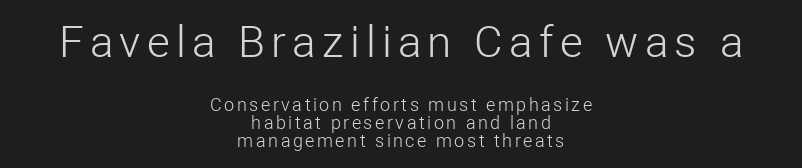
The image shows 44 px light sans-serif type, upright; set centered, tight line spacing (0.98x), not underlined; the first (top) block is 2.44x larger; low stroke contrast and a medium x-height.
